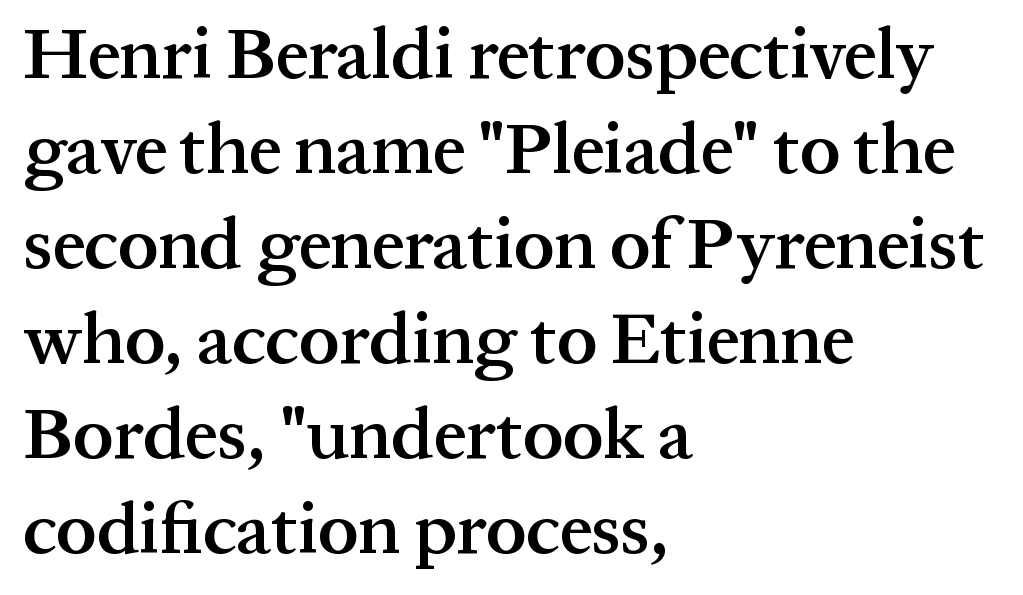
Q: Is the text bold? A: Semi-bold.
Q: Is the text italic (slanted)? A: No, it is upright.
Q: Is the typeface a serif or a sans-serif typeface? A: Serif.
Q: Is the text underlined? A: No.
Q: How is the paragraph aligned? A: Left-aligned.
Q: Is the spacing between letters normal or unusually wide? A: Normal.
Q: Is the spacing between lines tight, normal or loose? A: Normal.
Q: Width (condensed, normal, or wide)? A: Normal.
Q: Stroke contrast? A: Medium.
Q: x-height? A: Medium.
Q: Monospaced? A: No.
